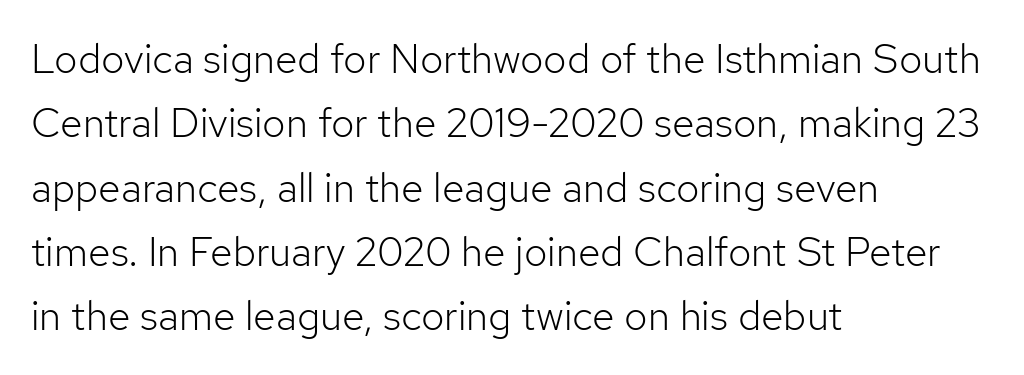
The image shows 41 px light sans-serif type, upright; set left-aligned, normal line spacing (1.57x), normal letter spacing, not underlined; low stroke contrast and a medium x-height.
